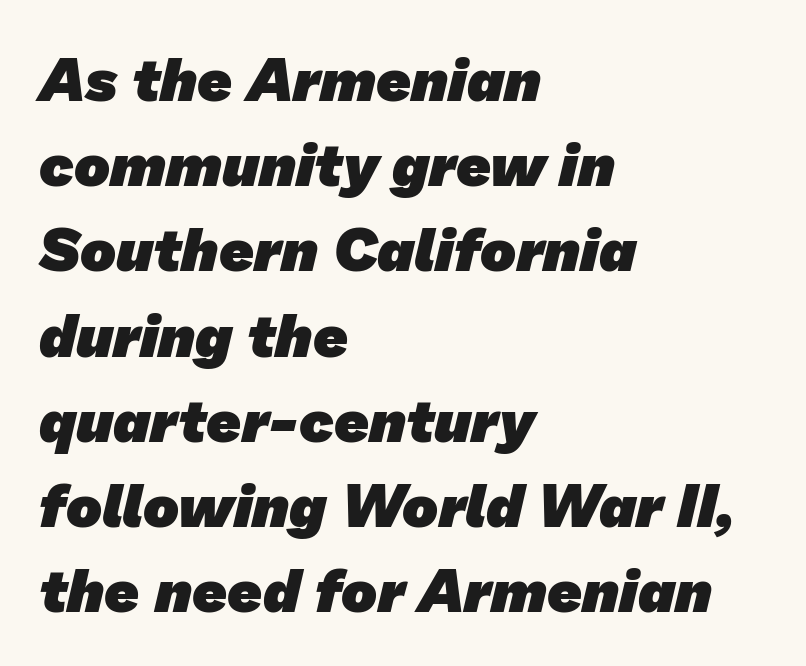
Teacher's note: observe the even left margin — that is flush-left alignment. These lines sit exactly where default settings would place them. The strokes are fattened all the way to bold. Descender tails drop into unmarked territory. This sample has the flowing, uneven cadence of proportional lettering. Short note: letters normally spaced.
